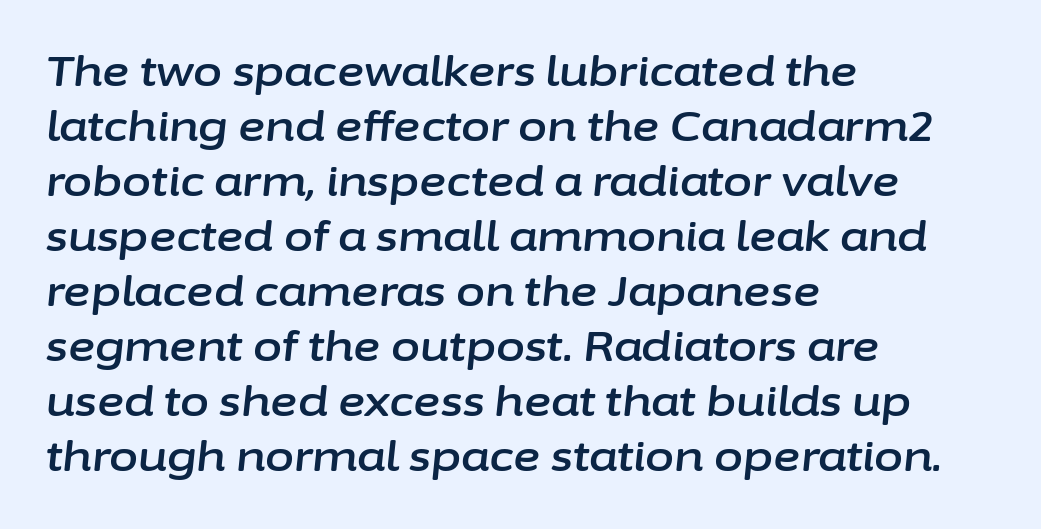
{"italic": "yes", "lean": "right", "slant_degrees": 6, "width": "normal", "stroke_contrast": "low", "x_height": "medium", "monospaced": "no", "underline": "no", "align": "left", "line_spacing": "normal", "line_spacing_ratio": 1.31, "letter_spacing": "normal", "letter_spacing_em": 0.0, "glyph_px": 42}
